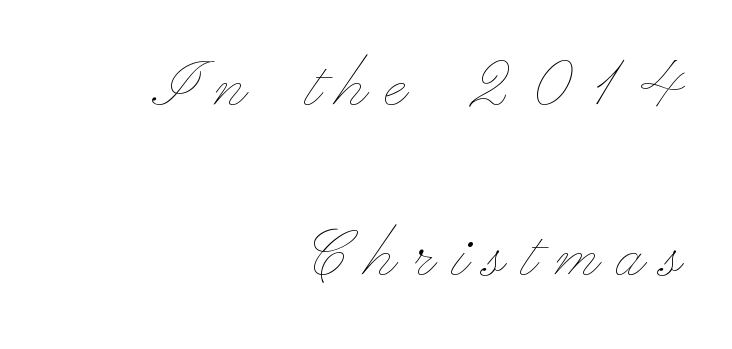
The ragged edge is on the left, which tells us the setting is flush right. Weight: in the light-to-regular range. Letters rest on an invisible, unmarked baseline. What's the leading like? Stretched, with rows far apart.
